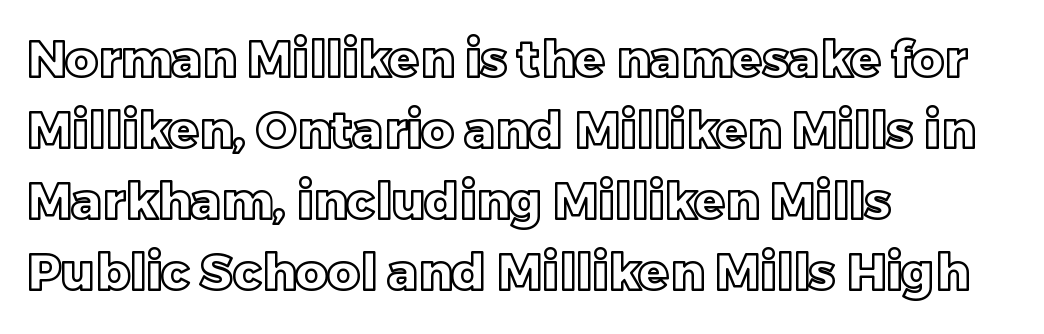
Q: Is the text italic (slanted)? A: No, it is upright.
Q: Is the text underlined? A: No.
Q: How is the paragraph aligned? A: Left-aligned.
Q: Is the spacing between letters normal or unusually wide? A: Normal.
Q: Is the spacing between lines tight, normal or loose? A: Normal.
Q: Width (condensed, normal, or wide)? A: Normal.
Q: x-height? A: Large.
Q: Monospaced? A: No.
